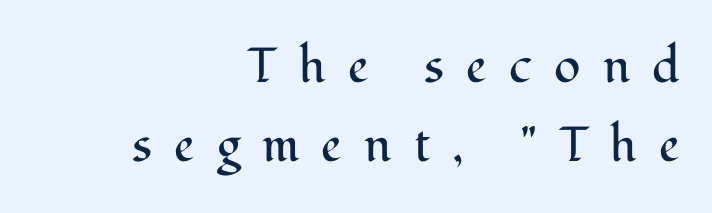
{"serif": "yes", "italic": "no", "bold": "no", "weight": "regular", "width": "normal", "stroke_contrast": "medium", "x_height": "medium", "monospaced": "no", "underline": "no", "align": "right", "line_spacing": "normal", "line_spacing_ratio": 1.62, "letter_spacing": "wide", "letter_spacing_em": 0.45, "glyph_px": 49}
